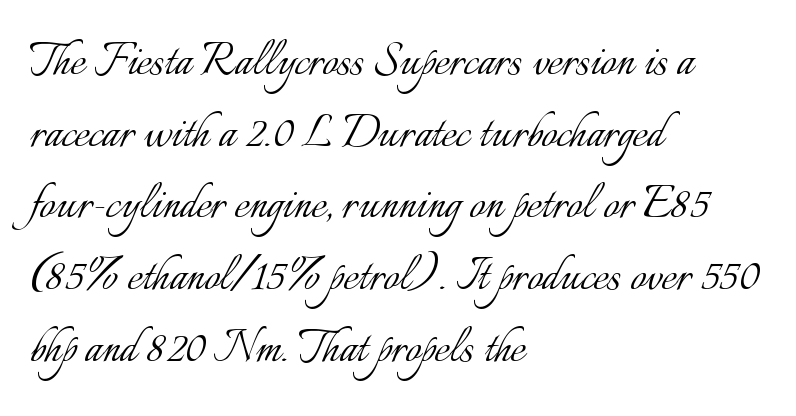
The image shows 56 px light type; set left-aligned, normal line spacing (1.28x), normal letter spacing, not underlined; low stroke contrast and a small x-height.
